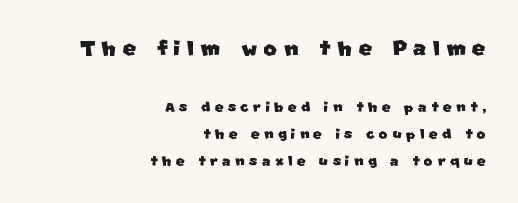
The image shows 29 px sans-serif type; set right-aligned, normal line spacing (1.42x), unusually wide letter spacing (+0.22 em), not underlined; the first (top) block is 1.53x larger; low stroke contrast and a large x-height.
